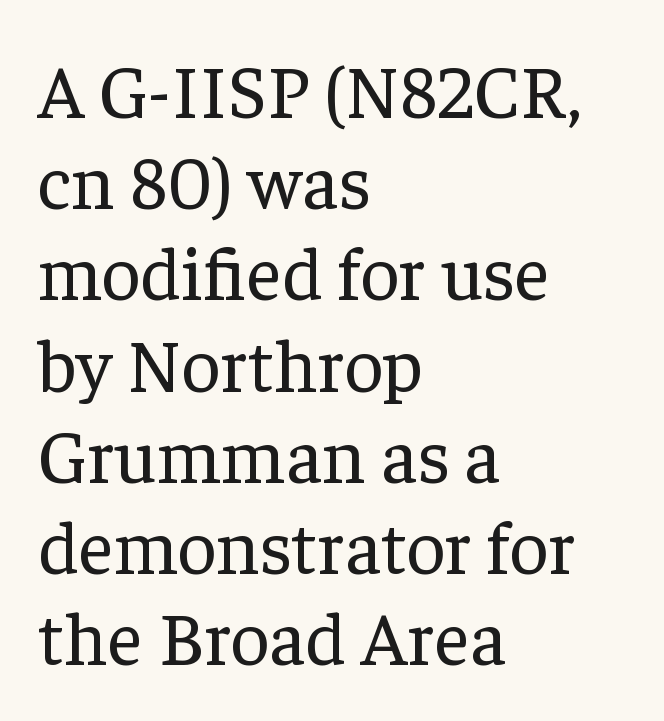
The letterforms sit shoulder to shoulder at normal distance. The letters stand upright; this is a roman face. You could not count columns in this text — the font is proportionally spaced. A bare baseline throughout the passage. No letter is thick-stroked: the sample isn't bold. Which margin do the lines hug? The left one — the right edge is uneven.
